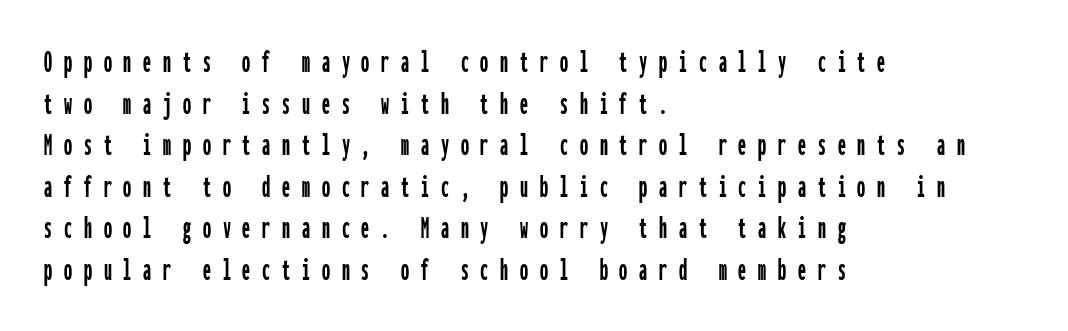
{"serif": "no", "italic": "no", "width": "condensed", "stroke_contrast": "low", "x_height": "medium", "monospaced": "yes", "underline": "no", "align": "left", "line_spacing": "normal", "line_spacing_ratio": 1.3, "letter_spacing": "wide", "letter_spacing_em": 0.37, "glyph_px": 32}
